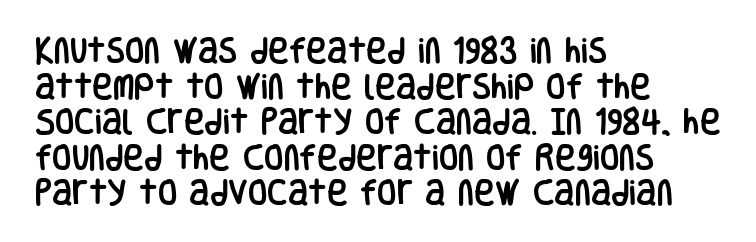
Q: Is the text italic (slanted)? A: No, it is upright.
Q: Is the typeface a serif or a sans-serif typeface? A: Sans-serif.
Q: Is the text underlined? A: No.
Q: How is the paragraph aligned? A: Left-aligned.
Q: Is the spacing between letters normal or unusually wide? A: Normal.
Q: Is the spacing between lines tight, normal or loose? A: Normal.
Q: Width (condensed, normal, or wide)? A: Condensed.
Q: Stroke contrast? A: Low.
Q: x-height? A: Large.
Q: Monospaced? A: No.
